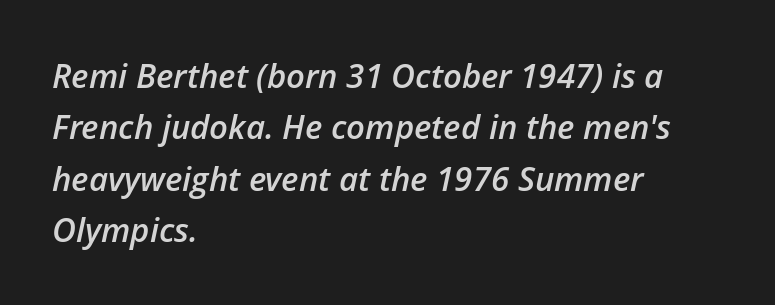
The image shows 33 px semibold type, italic (leaning right); set left-aligned, normal line spacing (1.56x), normal letter spacing, not underlined; low stroke contrast and a medium x-height.
